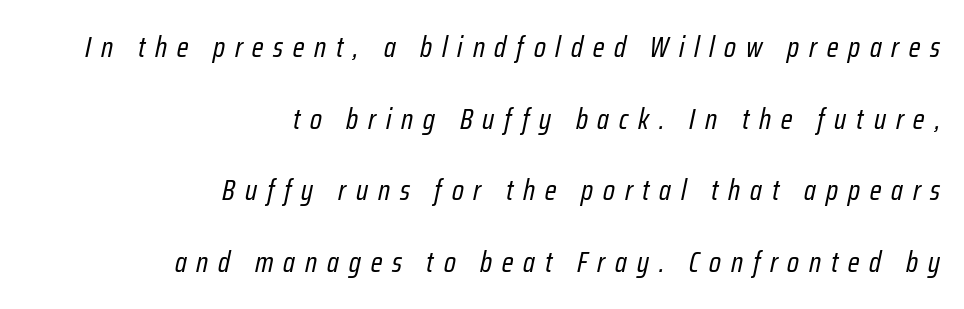
Q: Is the text bold? A: No.
Q: Is the text italic (slanted)? A: Yes, it leans right by about 12 degrees.
Q: Is the text underlined? A: No.
Q: How is the paragraph aligned? A: Right-aligned.
Q: Is the spacing between letters normal or unusually wide? A: Unusually wide.
Q: Is the spacing between lines tight, normal or loose? A: Loose.
Q: Width (condensed, normal, or wide)? A: Condensed.
Q: Stroke contrast? A: Low.
Q: x-height? A: Medium.
Q: Monospaced? A: No.
